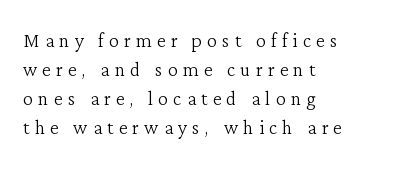
{"italic": "no", "bold": "no", "underline": "no", "align": "left", "line_spacing_ratio": 1.16, "letter_spacing": "wide", "letter_spacing_em": 0.21, "glyph_px": 25}
